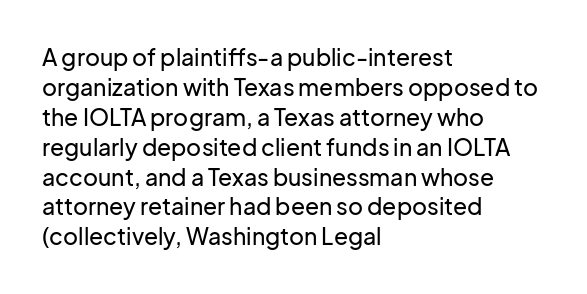
The image shows 23 px text type, upright; set left-aligned, normal line spacing (1.3x), normal letter spacing, not underlined.
